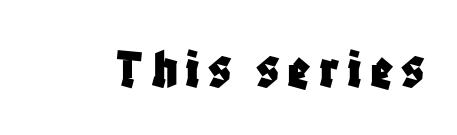
Q: Is the text italic (slanted)? A: No, it is upright.
Q: Is the typeface a serif or a sans-serif typeface? A: Sans-serif.
Q: Is the text underlined? A: No.
Q: Width (condensed, normal, or wide)? A: Condensed.
Q: Stroke contrast? A: Low.
Q: x-height? A: Large.
Q: Monospaced? A: No.
